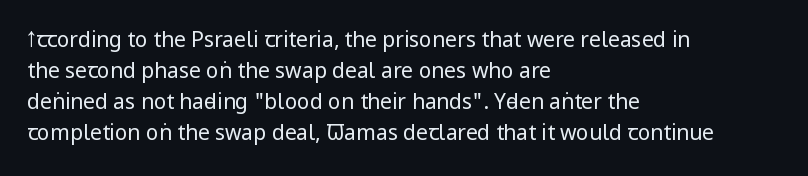
If you drew a line through each stem, it would be perfectly vertical. Leftover space on each line is placed entirely after the last word. The vertical gap from one line to the next is medium. The specimen omits any rule beneath the text block's lines.
